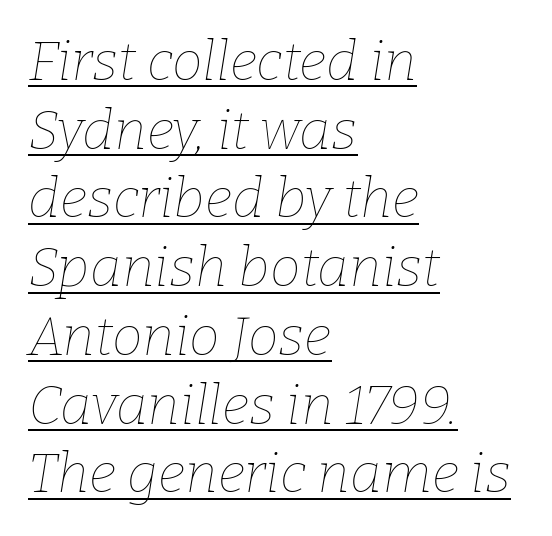
{"italic": "yes", "lean": "right", "slant_degrees": 9, "bold": "no", "weight": "thin", "width": "normal", "stroke_contrast": "low", "x_height": "medium", "monospaced": "no", "underline": "yes", "align": "left", "line_spacing": "normal", "line_spacing_ratio": 1.25, "letter_spacing": "normal", "letter_spacing_em": 0.0, "glyph_px": 55}
